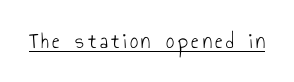
Upright lettering throughout. Honestly, the underline is the first thing you notice here. Vertical stems look standard width or narrower in stroke.
